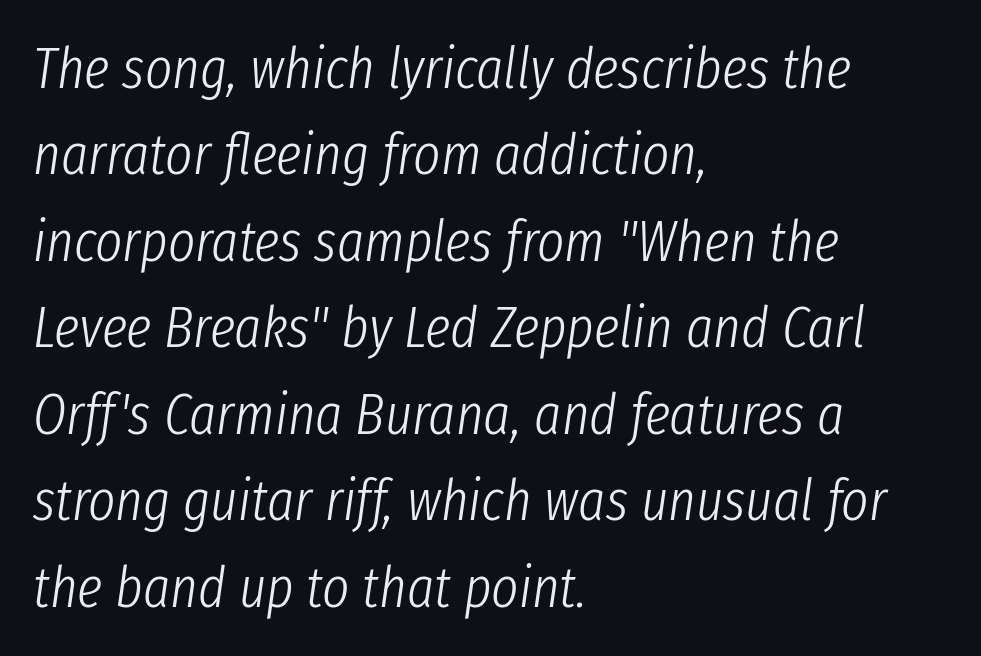
Q: Is the text bold? A: No.
Q: Is the text italic (slanted)? A: Yes, it leans right by about 8 degrees.
Q: Is the text underlined? A: No.
Q: How is the paragraph aligned? A: Left-aligned.
Q: Is the spacing between letters normal or unusually wide? A: Normal.
Q: Is the spacing between lines tight, normal or loose? A: Normal.
Q: Width (condensed, normal, or wide)? A: Condensed.
Q: Stroke contrast? A: Low.
Q: x-height? A: Medium.
Q: Monospaced? A: No.
